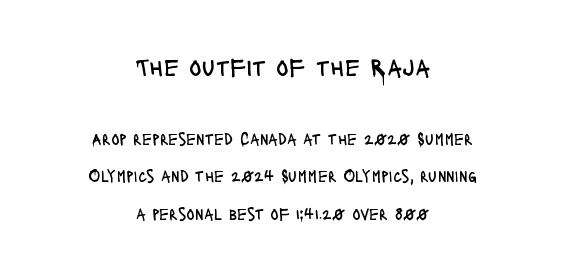
This is not heavy type; no bold has been used. Block one is the big one; block two sits smaller underneath. Nobody touched the tracking dial on this one. Horizontal alignment here is central, giving a formal, balanced look. You can tell it's not italic because the verticals are truly vertical. Has an underline been added? It has not.
